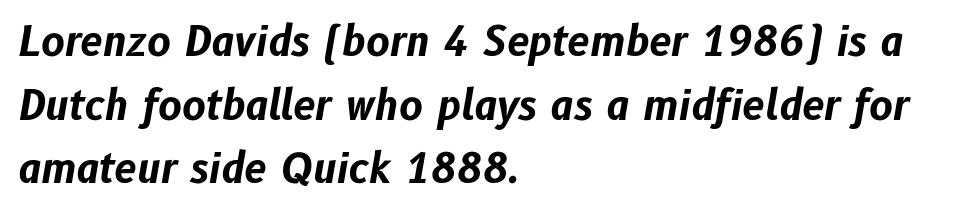
{"italic": "yes", "lean": "right", "slant_degrees": 10, "bold": "yes", "weight": "bold", "width": "normal", "stroke_contrast": "low", "x_height": "medium", "monospaced": "no", "underline": "no", "align": "left", "line_spacing": "normal", "line_spacing_ratio": 1.59, "letter_spacing": "normal", "letter_spacing_em": 0.0, "glyph_px": 40}
